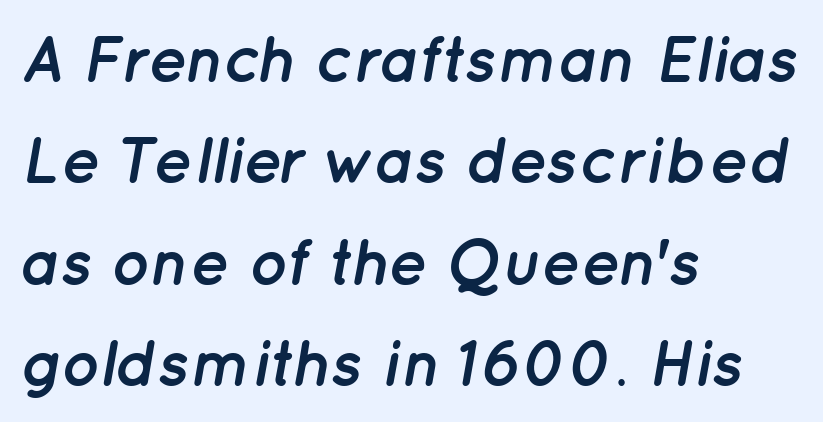
The image shows 65 px semibold type, italic (leaning right); set left-aligned, normal line spacing (1.56x), normal letter spacing, not underlined; low stroke contrast and a medium x-height.
